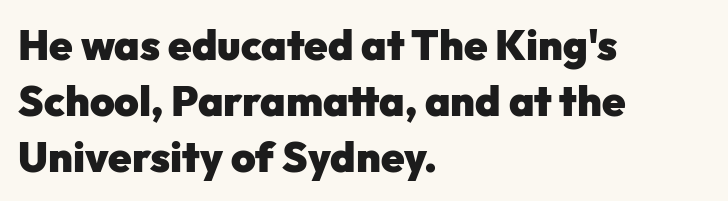
The image shows 42 px heavy sans-serif type, upright; set left-aligned, normal line spacing (1.33x), normal letter spacing, not underlined; low stroke contrast and a medium x-height.
